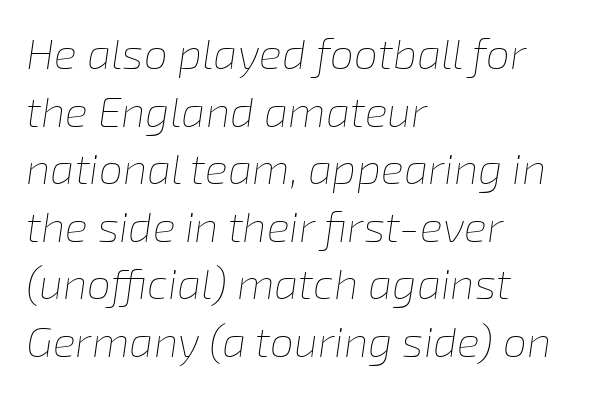
Q: Is the text bold? A: No.
Q: Is the text italic (slanted)? A: Yes, it leans right by about 8 degrees.
Q: Is the text underlined? A: No.
Q: How is the paragraph aligned? A: Left-aligned.
Q: Is the spacing between letters normal or unusually wide? A: Normal.
Q: Is the spacing between lines tight, normal or loose? A: Normal.
Q: Width (condensed, normal, or wide)? A: Normal.
Q: Stroke contrast? A: Low.
Q: x-height? A: Medium.
Q: Monospaced? A: No.
